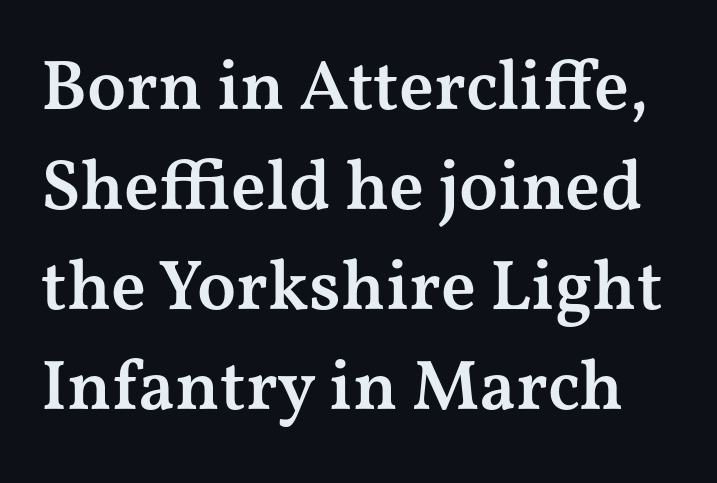
How are the letters spaced? Ordinarily, with no added tracking. Anything drawn beneath the words? Only blank space. Examine the stroke ends and you'll spot serifs. The block of text has a typical density, with ordinary space between rows.
